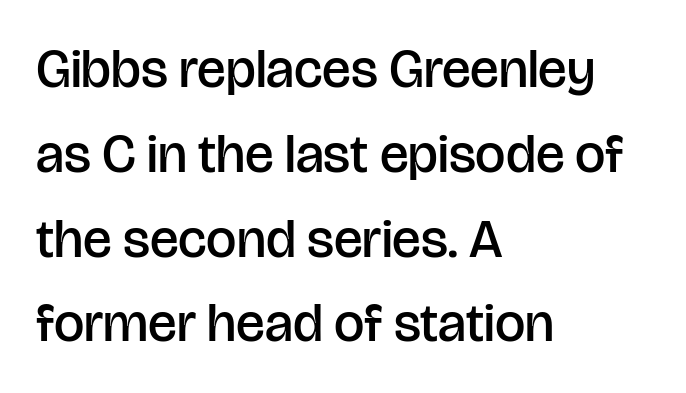
This sample uses an upright cut, with every glyph sitting square on the baseline. The space between consecutive lines is moderate. Left-aligned paragraph, ragged on the right. Spacing between characters is what you'd get straight out of the box.
